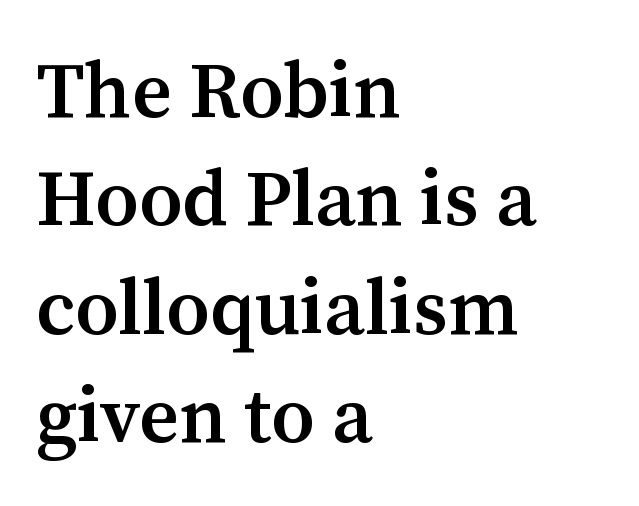
Q: Is the text bold? A: Semi-bold.
Q: Is the text italic (slanted)? A: No, it is upright.
Q: Is the typeface a serif or a sans-serif typeface? A: Serif.
Q: Is the text underlined? A: No.
Q: How is the paragraph aligned? A: Left-aligned.
Q: Is the spacing between letters normal or unusually wide? A: Normal.
Q: Is the spacing between lines tight, normal or loose? A: Normal.
Q: Width (condensed, normal, or wide)? A: Normal.
Q: Stroke contrast? A: Medium.
Q: x-height? A: Medium.
Q: Monospaced? A: No.
